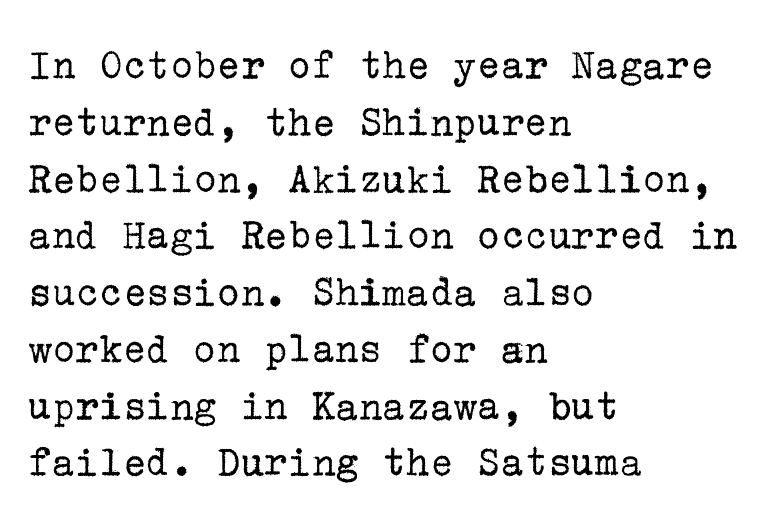
This rendering leaves character spacing at its baseline value. Is the block centered? No — it sits flush against the left margin. Each letter's strokes conclude with small projecting serifs. Glance below the letters and you will spot only blank space. This is the regular roman posture of the typeface.
